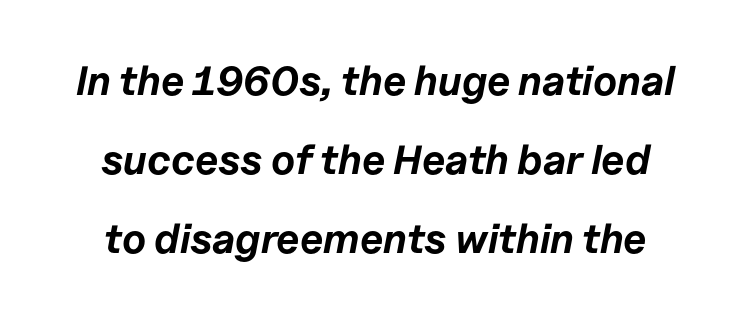
Q: Is the text bold? A: Yes.
Q: Is the text italic (slanted)? A: Yes, it leans right by about 11 degrees.
Q: Is the text underlined? A: No.
Q: Is the spacing between letters normal or unusually wide? A: Normal.
Q: Is the spacing between lines tight, normal or loose? A: Loose.
Q: Width (condensed, normal, or wide)? A: Normal.
Q: Stroke contrast? A: Low.
Q: x-height? A: Medium.
Q: Monospaced? A: No.
